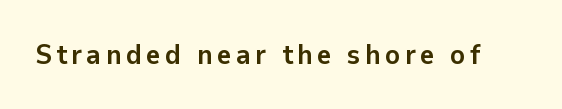
You could not count columns in this text — the font is proportionally spaced. The font family rendered here belongs to the sans-serif group. Look at the stroke-to-counter ratio: heavy, a bold. Words float on clear page, feet unadorned. Is there any slant? The stems are plumb.
